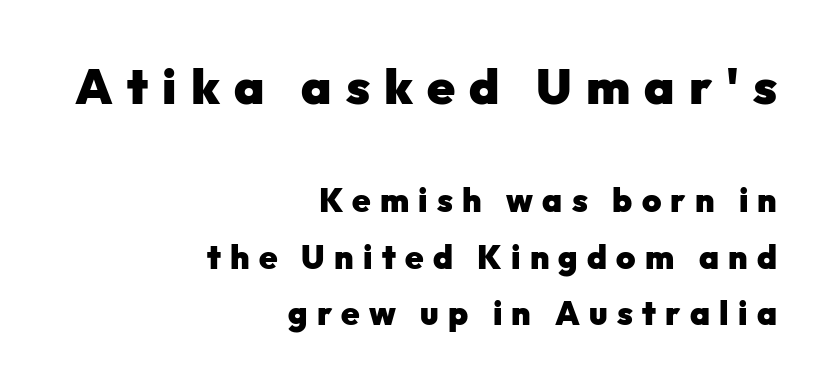
{"serif": "no", "italic": "no", "bold": "yes", "weight": "heavy", "width": "normal", "stroke_contrast": "low", "x_height": "medium", "monospaced": "no", "underline": "no", "align": "right", "line_spacing_ratio": 1.71, "letter_spacing": "wide", "letter_spacing_em": 0.28, "larger_block": "first", "size_ratio": 1.52, "glyph_px": 50}
